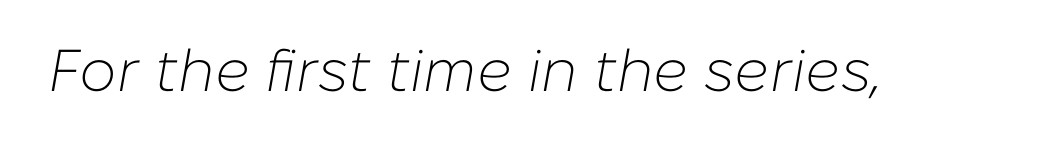
Q: Is the text bold? A: No.
Q: Is the text italic (slanted)? A: Yes, it leans right by about 10 degrees.
Q: Is the text underlined? A: No.
Q: Is the spacing between letters normal or unusually wide? A: Normal.
Q: Width (condensed, normal, or wide)? A: Normal.
Q: Stroke contrast? A: Low.
Q: x-height? A: Medium.
Q: Monospaced? A: No.
